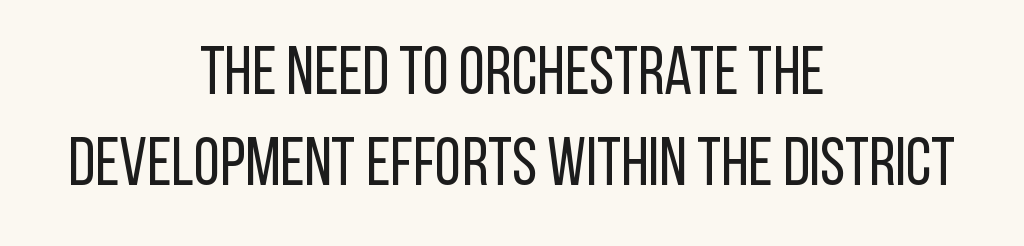
Q: Is the text bold? A: No.
Q: Is the text italic (slanted)? A: No, it is upright.
Q: Is the typeface a serif or a sans-serif typeface? A: Sans-serif.
Q: Is the text underlined? A: No.
Q: How is the paragraph aligned? A: Centered.
Q: Is the spacing between letters normal or unusually wide? A: Normal.
Q: Is the spacing between lines tight, normal or loose? A: Normal.
Q: Width (condensed, normal, or wide)? A: Condensed.
Q: Stroke contrast? A: Low.
Q: x-height? A: Large.
Q: Monospaced? A: No.
